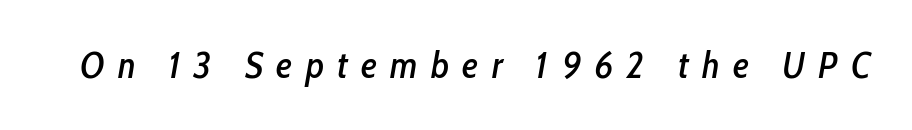
Q: Is the text italic (slanted)? A: Yes, it leans right by about 10 degrees.
Q: Is the text underlined? A: No.
Q: Is the spacing between letters normal or unusually wide? A: Unusually wide.
Q: Width (condensed, normal, or wide)? A: Condensed.
Q: Stroke contrast? A: Low.
Q: x-height? A: Medium.
Q: Monospaced? A: No.
